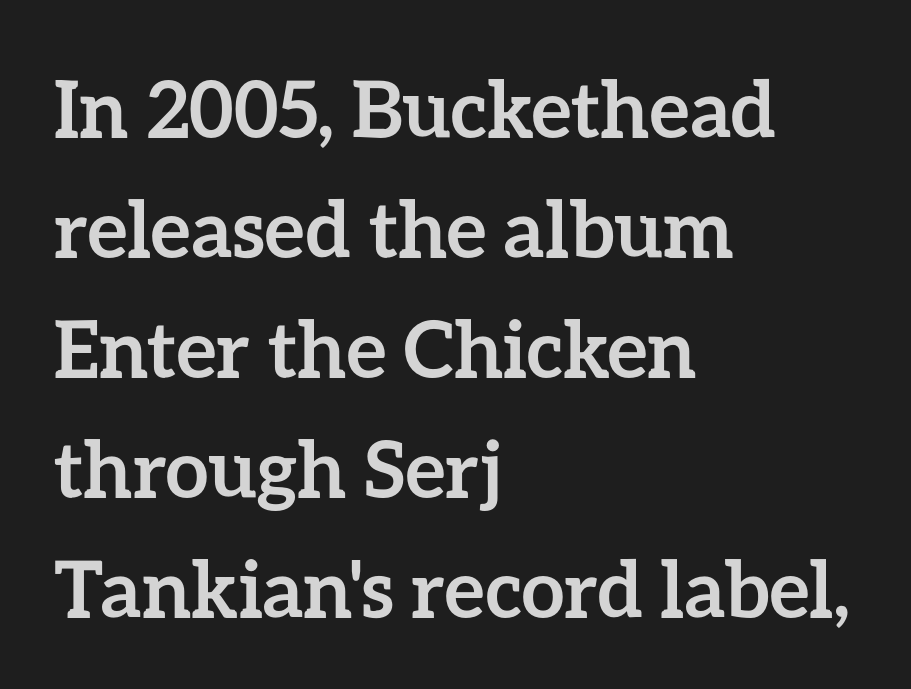
Q: Is the text bold? A: Yes.
Q: Is the text italic (slanted)? A: No, it is upright.
Q: Is the text underlined? A: No.
Q: How is the paragraph aligned? A: Left-aligned.
Q: Is the spacing between letters normal or unusually wide? A: Normal.
Q: Is the spacing between lines tight, normal or loose? A: Normal.
Q: Width (condensed, normal, or wide)? A: Normal.
Q: Stroke contrast? A: Low.
Q: x-height? A: Medium.
Q: Monospaced? A: No.
